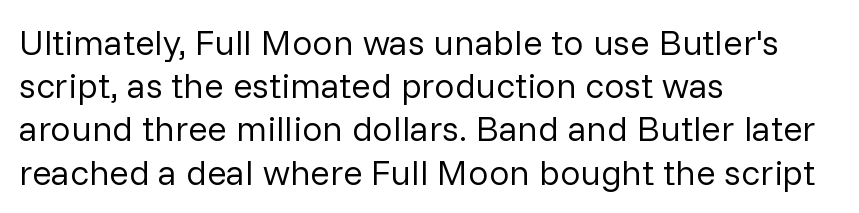
The image shows 36 px regular-weight sans-serif type, upright; set left-aligned, line spacing 1.2x, normal letter spacing, not underlined; low stroke contrast and a medium x-height.
